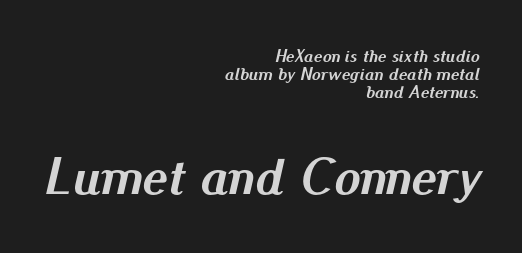
{"italic": "yes", "lean": "right", "slant_degrees": 13, "bold": "yes", "weight": "semibold", "width": "normal", "stroke_contrast": "medium", "x_height": "small", "monospaced": "no", "underline": "no", "align": "right", "line_spacing": "tight", "line_spacing_ratio": 0.99, "letter_spacing": "normal", "letter_spacing_em": 0.0, "larger_block": "second", "size_ratio": 2.94, "glyph_px": 53}
